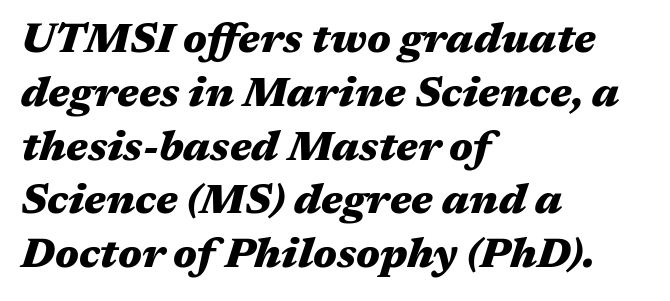
Anything drawn beneath the words? Only blank space. The face used here has a pronounced slope to its letters. Chunky letters — that's bold for sure. One-word summary of the alignment: left. This block has exactly the height ordinary leading produces.
